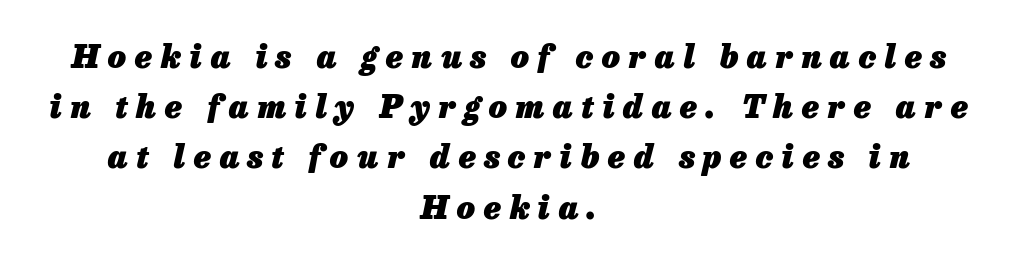
Q: Is the text bold? A: Yes.
Q: Is the text italic (slanted)? A: Yes, it leans right by about 13 degrees.
Q: Is the text underlined? A: No.
Q: How is the paragraph aligned? A: Centered.
Q: Is the spacing between letters normal or unusually wide? A: Unusually wide.
Q: Is the spacing between lines tight, normal or loose? A: Normal.
Q: Width (condensed, normal, or wide)? A: Normal.
Q: Stroke contrast? A: Low.
Q: x-height? A: Medium.
Q: Monospaced? A: No.
